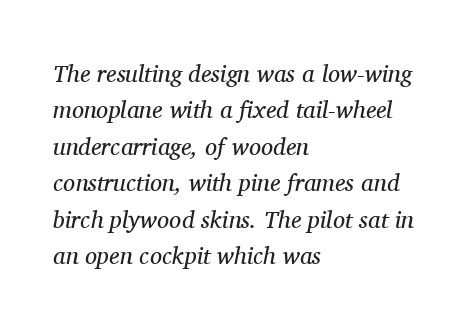
The rendering keeps characters at their native spacing. Quick note: underline off. This sample keeps an unexceptional amount of space between lines. You can tell it's italic because the verticals aren't actually vertical.
